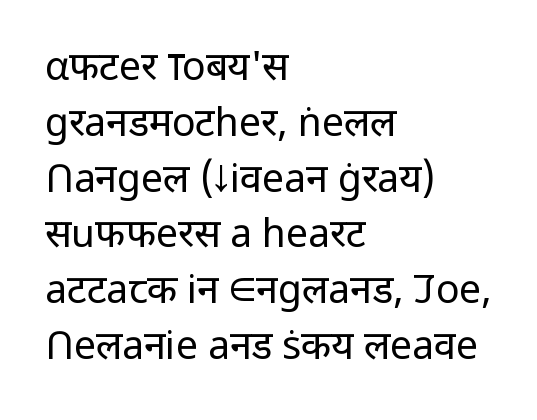
Q: Is the text bold? A: No.
Q: Is the text italic (slanted)? A: No, it is upright.
Q: Is the typeface a serif or a sans-serif typeface? A: Sans-serif.
Q: Is the text underlined? A: No.
Q: How is the paragraph aligned? A: Left-aligned.
Q: Is the spacing between letters normal or unusually wide? A: Normal.
Q: Is the spacing between lines tight, normal or loose? A: Normal.
Q: Width (condensed, normal, or wide)? A: Normal.
Q: Stroke contrast? A: Low.
Q: x-height? A: Medium.
Q: Monospaced? A: No.
